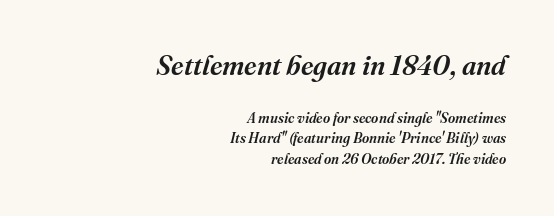
{"italic": "yes", "lean": "right", "slant_degrees": 16, "underline": "no", "align": "right", "line_spacing": "normal", "line_spacing_ratio": 1.46, "letter_spacing": "normal", "letter_spacing_em": 0.0, "larger_block": "first", "size_ratio": 1.93, "glyph_px": 27}
